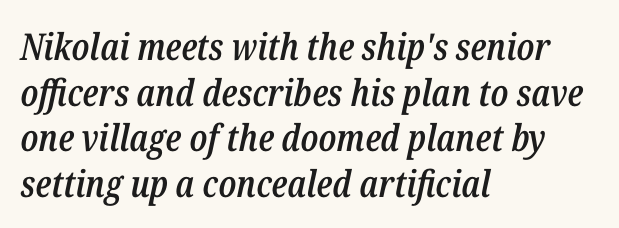
The image shows 37 px semibold, condensed type, italic (leaning right); set left-aligned, line spacing 1.23x, normal letter spacing, not underlined; low stroke contrast and a medium x-height.
